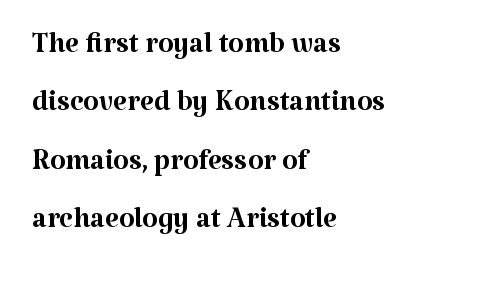
Q: Is the text bold? A: No.
Q: Is the text italic (slanted)? A: No, it is upright.
Q: Is the typeface a serif or a sans-serif typeface? A: Serif.
Q: Is the text underlined? A: No.
Q: How is the paragraph aligned? A: Left-aligned.
Q: Is the spacing between letters normal or unusually wide? A: Normal.
Q: Is the spacing between lines tight, normal or loose? A: Normal.
Q: Width (condensed, normal, or wide)? A: Normal.
Q: Stroke contrast? A: Medium.
Q: x-height? A: Medium.
Q: Monospaced? A: No.
